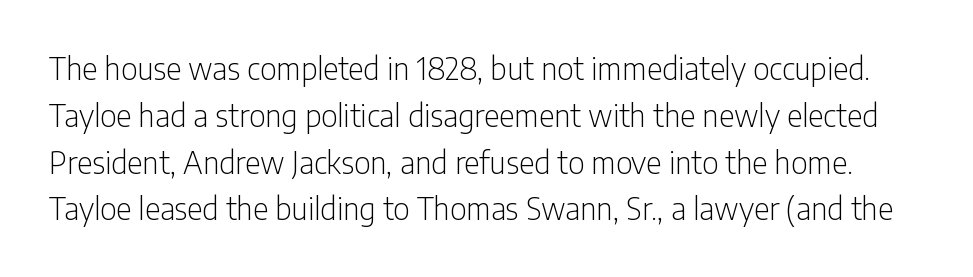
{"serif": "no", "italic": "no", "bold": "no", "weight": "light", "width": "condensed", "stroke_contrast": "low", "x_height": "medium", "monospaced": "no", "underline": "no", "line_spacing": "normal", "line_spacing_ratio": 1.56, "letter_spacing": "normal", "letter_spacing_em": 0.0, "glyph_px": 30}
